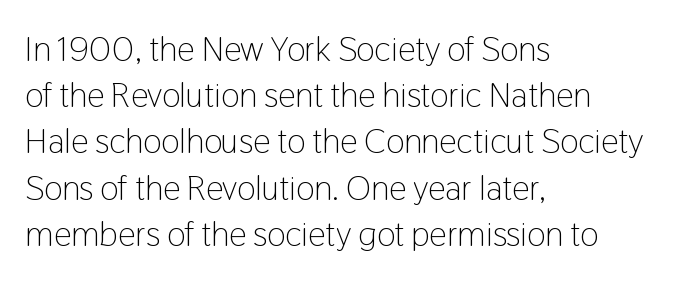
This reads as an unemphasized weight, regular at the heaviest. Underline: absent. Is the letter spacing exaggerated? No — it looks like the ordinary default. Layout note: lines flush left. Nope, not italic — everything's standing straight. Classification — sans serif.
